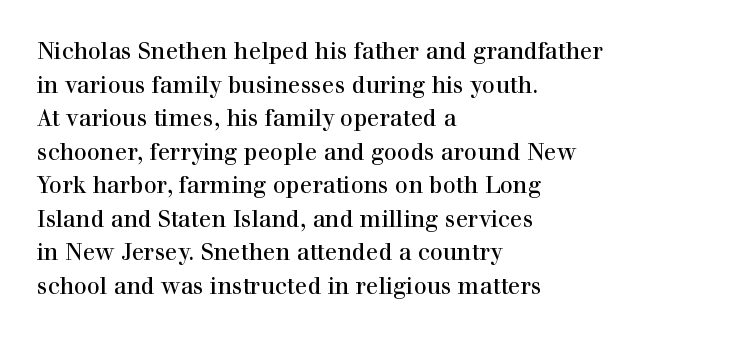
The image shows 23 px text type, upright; set left-aligned, normal line spacing (1.46x), normal letter spacing, not underlined.
